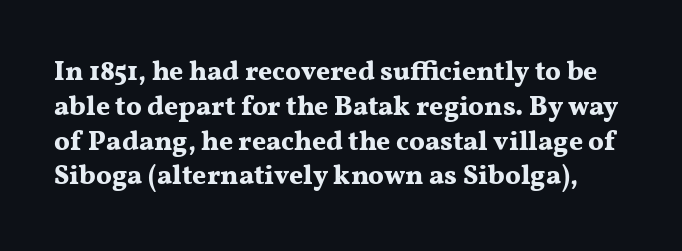
The image shows 27 px bold type, upright; set normal line spacing (1.29x), normal letter spacing, not underlined.
